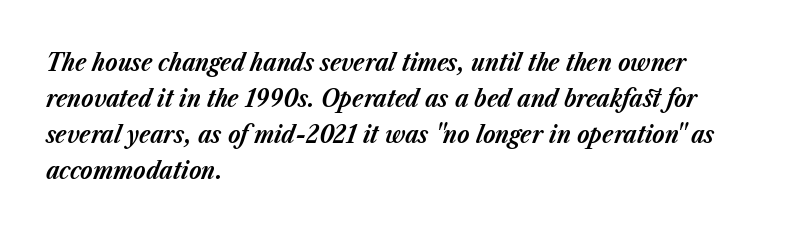
{"italic": "yes", "lean": "right", "slant_degrees": 23, "bold": "yes", "underline": "no", "align": "left", "line_spacing": "normal", "line_spacing_ratio": 1.44, "letter_spacing": "normal", "letter_spacing_em": 0.0, "glyph_px": 25}
